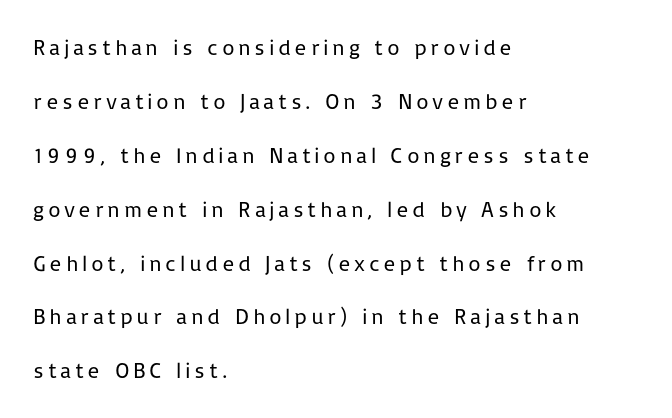
{"italic": "no", "bold": "no", "underline": "no", "align": "left", "line_spacing": "loose", "line_spacing_ratio": 2.45, "glyph_px": 22}
